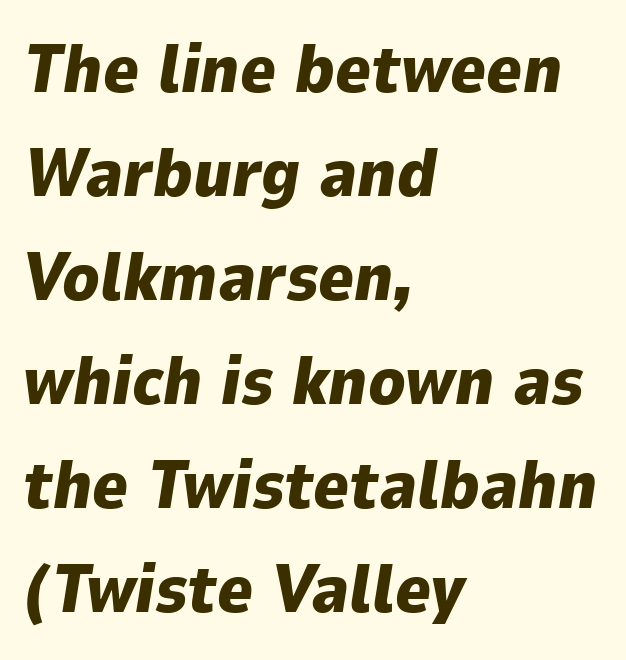
The image shows 68 px heavy type, italic (leaning right); set left-aligned, normal line spacing (1.53x), normal letter spacing, not underlined; low stroke contrast and a medium x-height.
